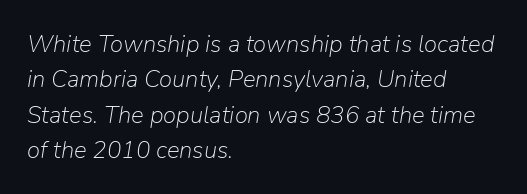
Letters rest on an invisible, unmarked baseline. Unbolded letterforms with no extra heft. Default kerning and tracking; the words read as compact shapes. An italicized treatment has been applied to the whole sample. Compared with a centered layout, this one pins lines to the left instead.
